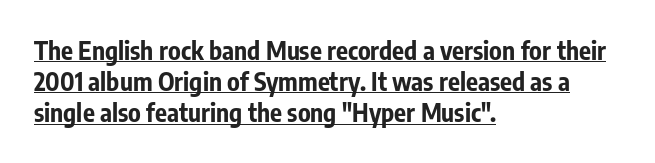
{"italic": "no", "bold": "yes", "underline": "yes", "align": "left", "line_spacing": "normal", "line_spacing_ratio": 1.25, "letter_spacing": "normal", "letter_spacing_em": 0.0, "glyph_px": 25}
